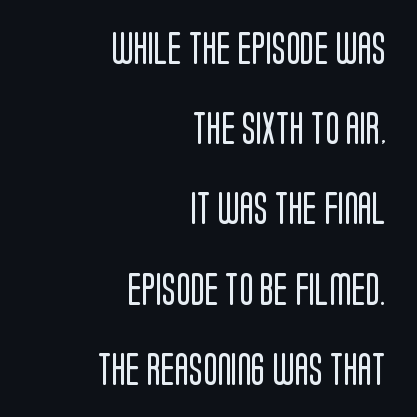
{"serif": "no", "italic": "no", "bold": "no", "weight": "regular", "width": "condensed", "stroke_contrast": "low", "x_height": "large", "monospaced": "no", "underline": "no", "align": "right", "line_spacing": "loose", "line_spacing_ratio": 2.43, "letter_spacing": "normal", "letter_spacing_em": 0.0, "glyph_px": 33}
